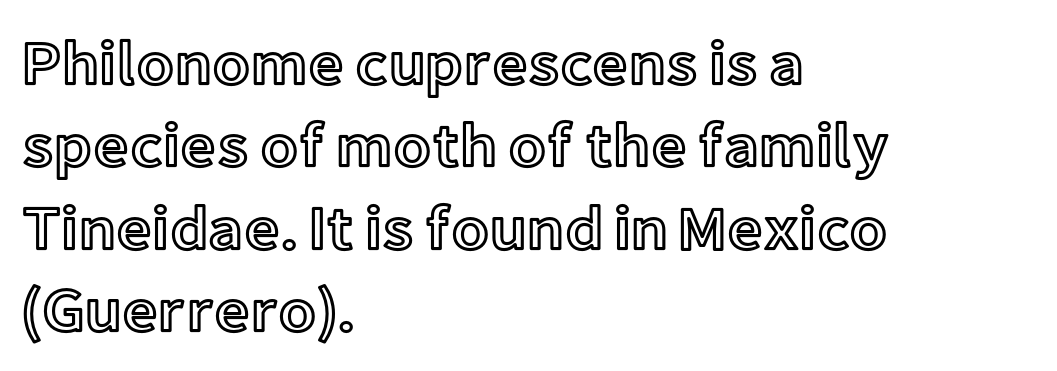
Q: Is the text italic (slanted)? A: No, it is upright.
Q: Is the text underlined? A: No.
Q: How is the paragraph aligned? A: Left-aligned.
Q: Is the spacing between letters normal or unusually wide? A: Normal.
Q: Is the spacing between lines tight, normal or loose? A: Normal.
Q: Width (condensed, normal, or wide)? A: Normal.
Q: x-height? A: Medium.
Q: Monospaced? A: No.
